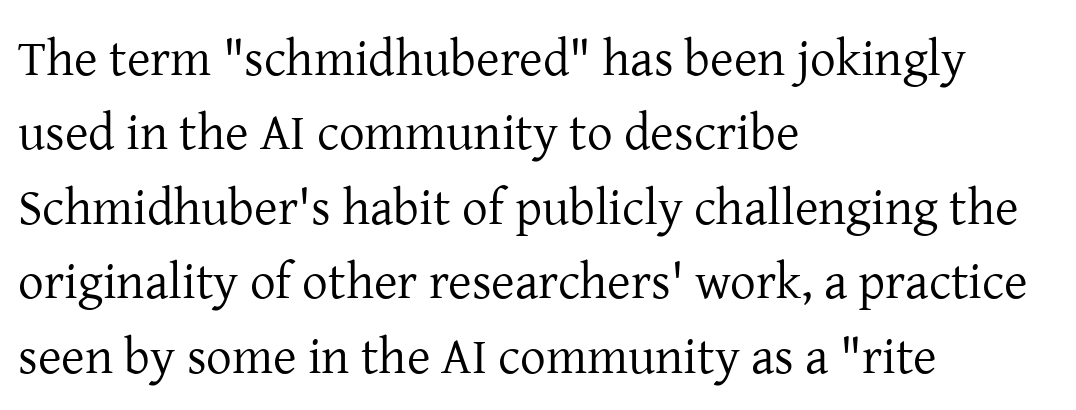
Is there any slant? The stems are plumb. You could not count columns in this text — the font is proportionally spaced. Horizontally, the lines are justified to the leading edge only. The letters carry serifs — small finishing strokes at the ends of their stems.
